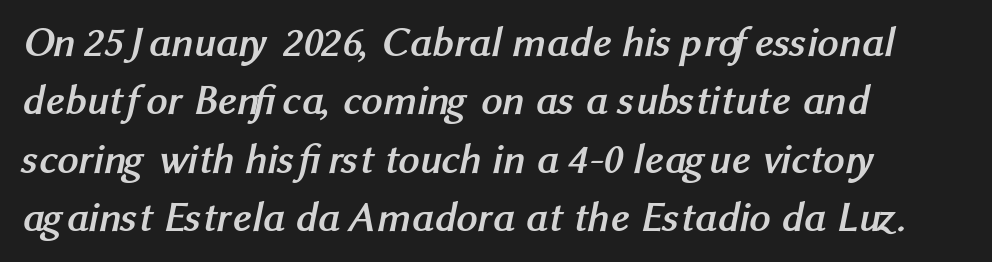
Q: Is the text bold? A: Yes.
Q: Is the typeface a serif or a sans-serif typeface? A: Sans-serif.
Q: Is the text underlined? A: No.
Q: How is the paragraph aligned? A: Left-aligned.
Q: Is the spacing between letters normal or unusually wide? A: Normal.
Q: Is the spacing between lines tight, normal or loose? A: Normal.
Q: Width (condensed, normal, or wide)? A: Normal.
Q: Stroke contrast? A: Medium.
Q: x-height? A: Medium.
Q: Monospaced? A: No.
